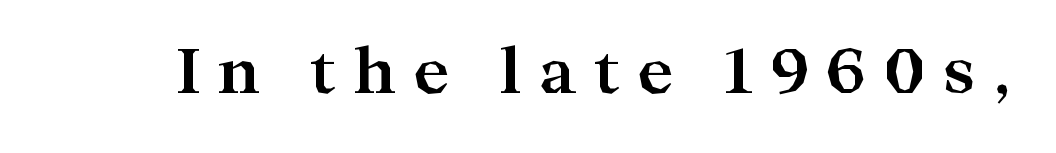
Q: Is the text bold? A: Yes.
Q: Is the text italic (slanted)? A: No, it is upright.
Q: Is the typeface a serif or a sans-serif typeface? A: Serif.
Q: Is the text underlined? A: No.
Q: Is the spacing between letters normal or unusually wide? A: Unusually wide.
Q: Width (condensed, normal, or wide)? A: Wide.
Q: Stroke contrast? A: High.
Q: x-height? A: Medium.
Q: Monospaced? A: No.
